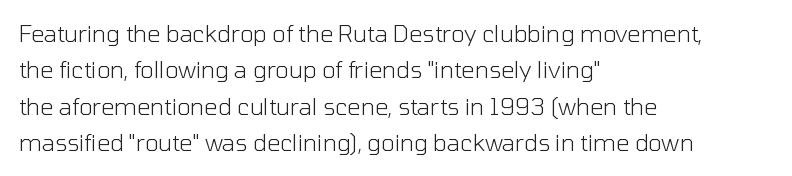
{"italic": "no", "bold": "no", "underline": "no", "align": "left", "line_spacing": "normal", "line_spacing_ratio": 1.58, "letter_spacing": "normal", "letter_spacing_em": 0.0, "glyph_px": 23}
